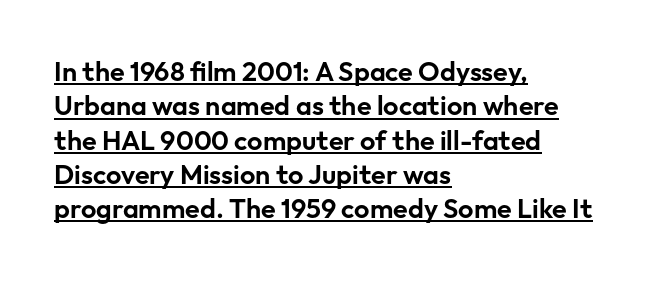
The image shows 27 px text type, upright; set left-aligned, normal line spacing (1.27x), normal letter spacing, underlined.
